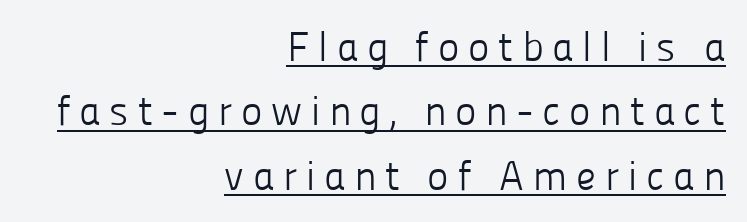
The image shows 41 px light sans-serif type, upright; set right-aligned, normal line spacing (1.57x), unusually wide letter spacing (+0.21 em), underlined; low stroke contrast and a medium x-height.
